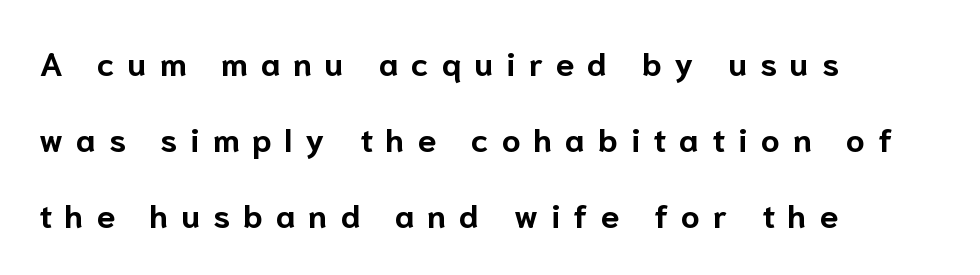
Q: Is the text bold? A: Yes.
Q: Is the text italic (slanted)? A: No, it is upright.
Q: Is the typeface a serif or a sans-serif typeface? A: Sans-serif.
Q: Is the text underlined? A: No.
Q: How is the paragraph aligned? A: Left-aligned.
Q: Is the spacing between letters normal or unusually wide? A: Unusually wide.
Q: Is the spacing between lines tight, normal or loose? A: Loose.
Q: Width (condensed, normal, or wide)? A: Normal.
Q: Stroke contrast? A: Low.
Q: x-height? A: Medium.
Q: Monospaced? A: No.
